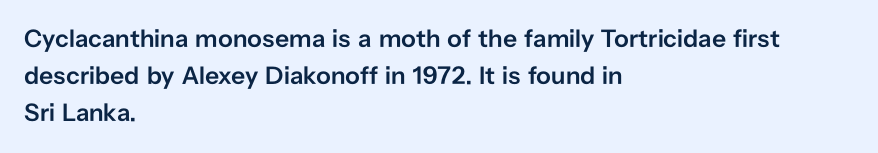
The image shows 25 px text type, upright; set left-aligned, normal line spacing (1.49x), normal letter spacing, not underlined.
